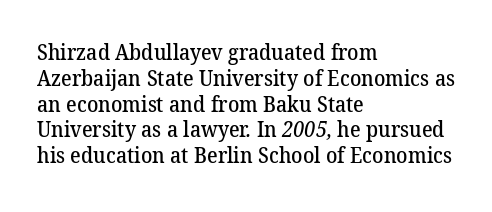
Q: Is the text bold? A: Semi-bold.
Q: Is the text underlined? A: No.
Q: How is the paragraph aligned? A: Left-aligned.
Q: Is the spacing between letters normal or unusually wide? A: Normal.
